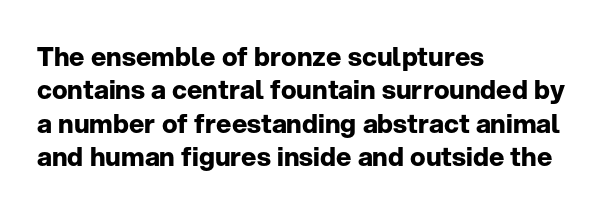
{"italic": "no", "bold": "yes", "underline": "no", "align": "left", "line_spacing": "normal", "line_spacing_ratio": 1.28, "letter_spacing": "normal", "letter_spacing_em": 0.0, "glyph_px": 26}
